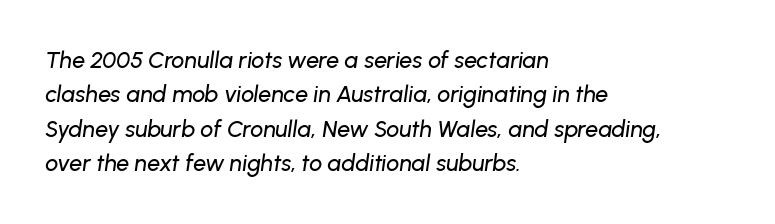
{"italic": "yes", "lean": "right", "slant_degrees": 8, "underline": "no", "align": "left", "line_spacing": "normal", "line_spacing_ratio": 1.5, "letter_spacing": "normal", "letter_spacing_em": 0.0, "glyph_px": 23}
